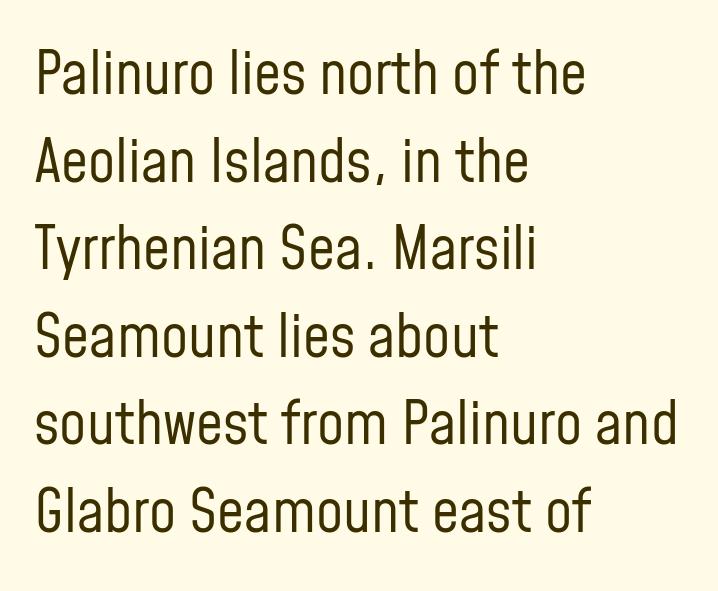
{"serif": "no", "italic": "no", "bold": "no", "weight": "regular", "width": "condensed", "stroke_contrast": "low", "x_height": "medium", "monospaced": "no", "underline": "no", "align": "left", "line_spacing": "normal", "line_spacing_ratio": 1.46, "letter_spacing": "normal", "letter_spacing_em": 0.0, "glyph_px": 60}
